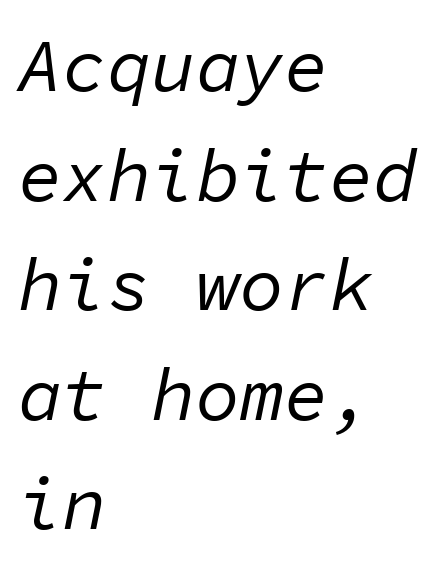
{"italic": "yes", "lean": "right", "slant_degrees": 11, "bold": "no", "weight": "regular", "width": "normal", "stroke_contrast": "low", "x_height": "medium", "monospaced": "yes", "underline": "no", "align": "left", "line_spacing": "normal", "line_spacing_ratio": 1.48, "letter_spacing": "normal", "letter_spacing_em": 0.0, "glyph_px": 74}
